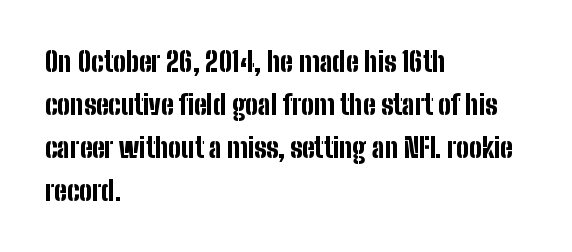
Typesetter's note: full bold, strokes at maximum text heaviness. Quick note: interline space is typical. Compared with a centered layout, this one pins lines to the left instead. Tall strokes in this sample are plumb rather than angled. The tracking reads as untouched default to a designer's eye. Has an underline been added? It has not.
